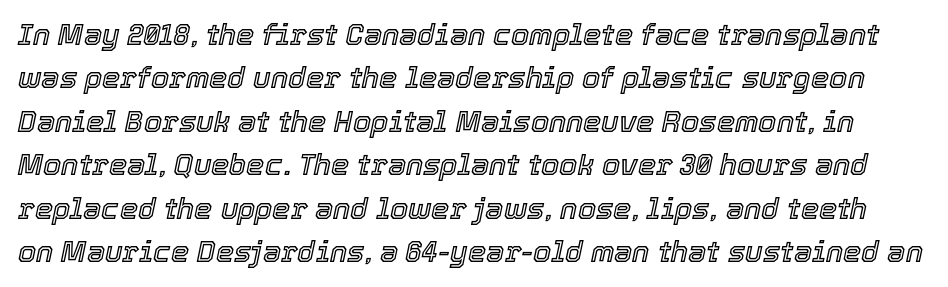
Q: Is the text italic (slanted)? A: Yes, it leans right by about 12 degrees.
Q: Is the text underlined? A: No.
Q: Is the spacing between letters normal or unusually wide? A: Normal.
Q: Is the spacing between lines tight, normal or loose? A: Normal.
Q: Width (condensed, normal, or wide)? A: Normal.
Q: x-height? A: Medium.
Q: Monospaced? A: No.
